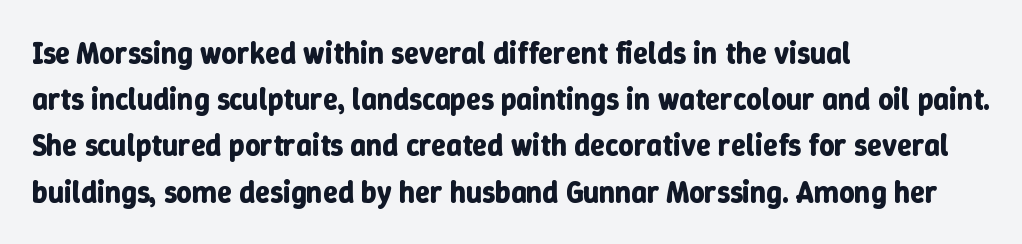
Rendered with straight, roman letterforms. Varying glyph widths throughout — classic text-font behaviour. Rule under the text: the space is simply empty. Rows of type keep a routine distance in the vertical direction. A full-strength bold gives these letters their thick strokes.
